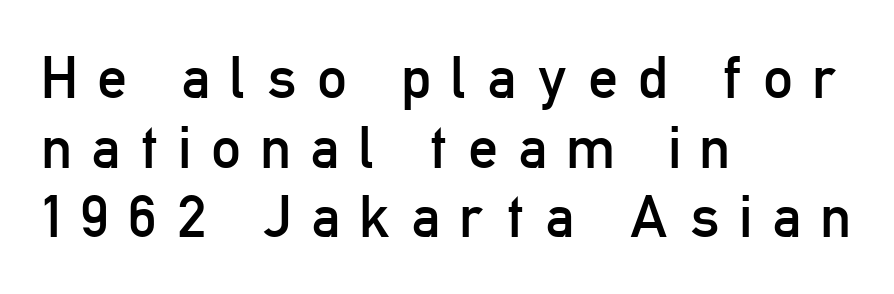
Q: Is the text bold? A: No.
Q: Is the text italic (slanted)? A: No, it is upright.
Q: Is the typeface a serif or a sans-serif typeface? A: Sans-serif.
Q: Is the text underlined? A: No.
Q: How is the paragraph aligned? A: Left-aligned.
Q: Is the spacing between letters normal or unusually wide? A: Unusually wide.
Q: Width (condensed, normal, or wide)? A: Condensed.
Q: Stroke contrast? A: Low.
Q: x-height? A: Medium.
Q: Monospaced? A: No.
